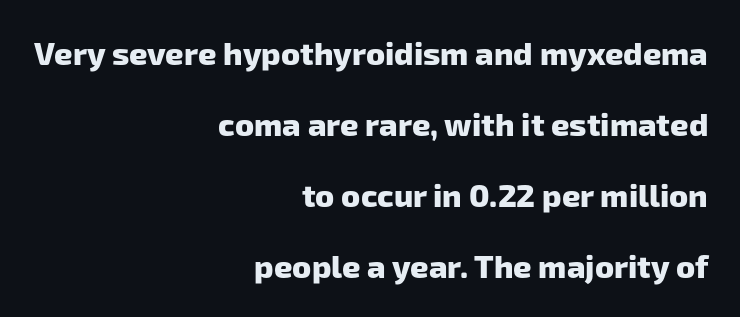
Q: Is the text bold? A: Yes.
Q: Is the typeface a serif or a sans-serif typeface? A: Sans-serif.
Q: Is the text underlined? A: No.
Q: How is the paragraph aligned? A: Right-aligned.
Q: Is the spacing between letters normal or unusually wide? A: Normal.
Q: Is the spacing between lines tight, normal or loose? A: Loose.
Q: Width (condensed, normal, or wide)? A: Normal.
Q: Stroke contrast? A: Low.
Q: x-height? A: Medium.
Q: Monospaced? A: No.
